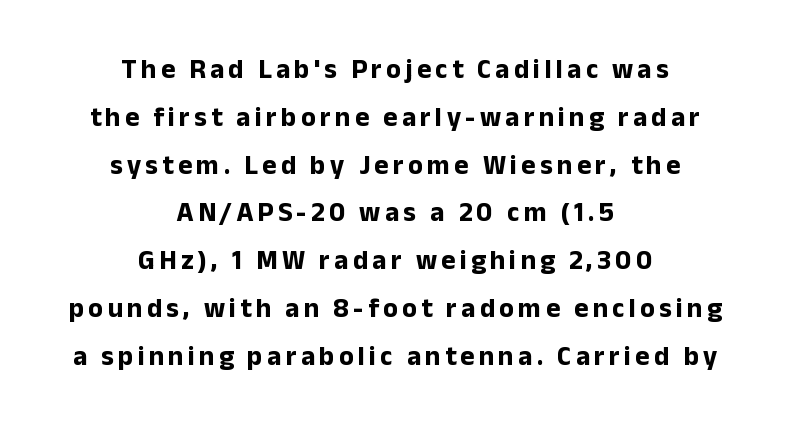
{"italic": "no", "bold": "yes", "underline": "no", "align": "center", "line_spacing_ratio": 1.77, "glyph_px": 27}
